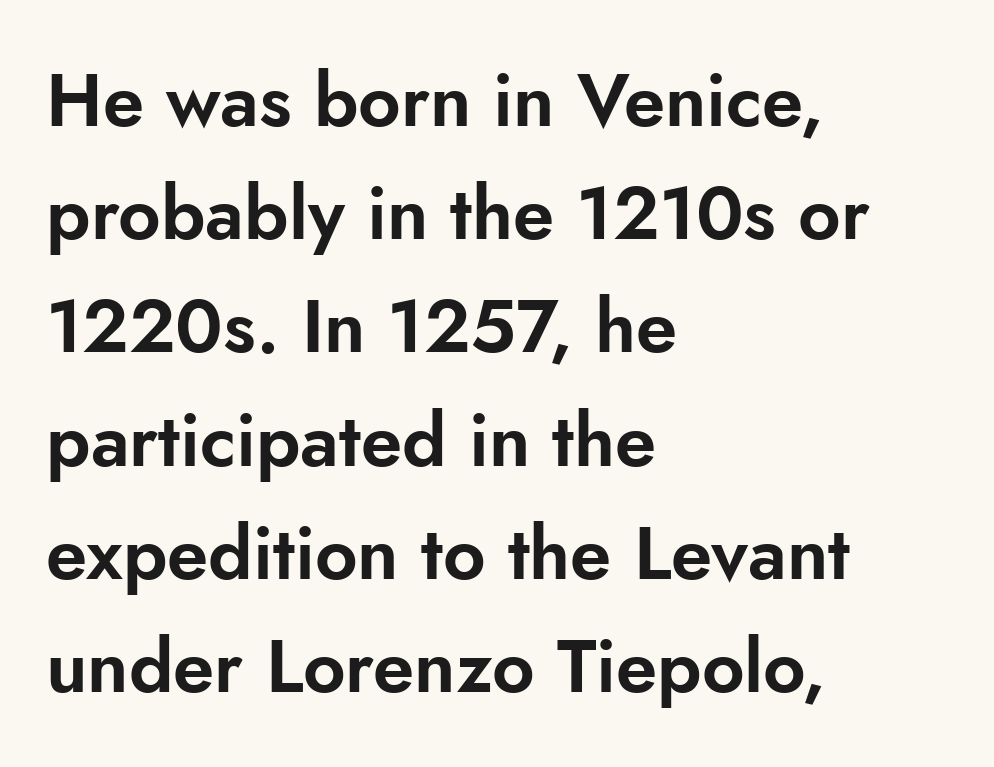
{"serif": "no", "italic": "no", "width": "normal", "stroke_contrast": "low", "x_height": "small", "monospaced": "no", "underline": "no", "align": "left", "line_spacing": "normal", "line_spacing_ratio": 1.53, "letter_spacing": "normal", "letter_spacing_em": 0.0, "glyph_px": 74}
